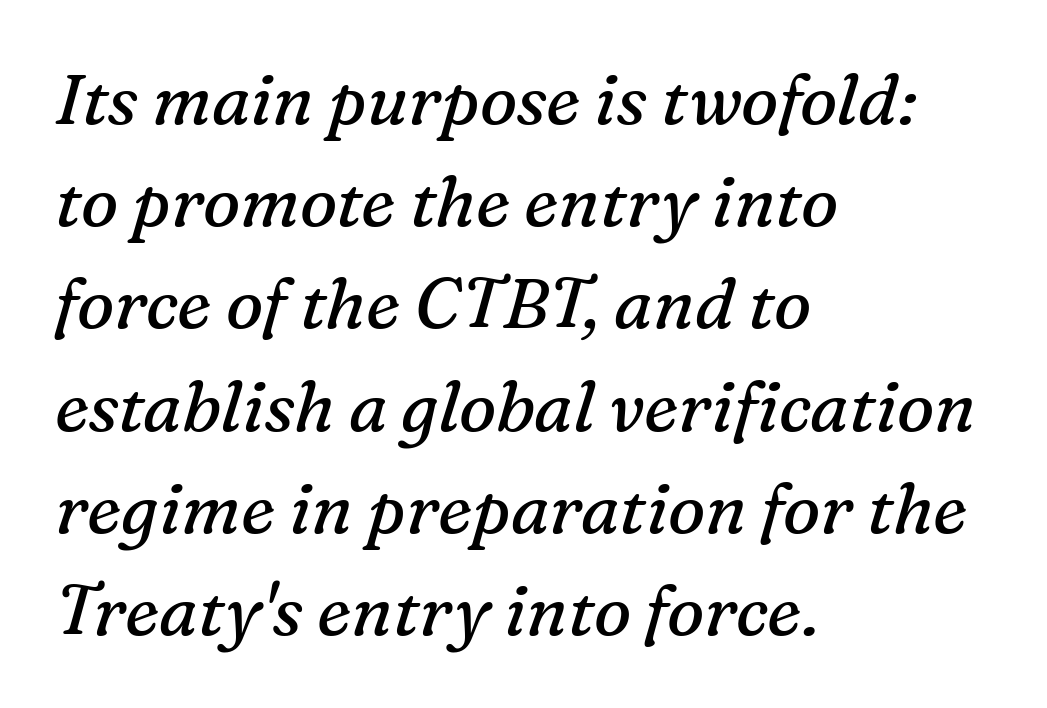
Q: Is the text bold? A: No.
Q: Is the text italic (slanted)? A: Yes, it leans right by about 16 degrees.
Q: Is the typeface a serif or a sans-serif typeface? A: Serif.
Q: Is the text underlined? A: No.
Q: How is the paragraph aligned? A: Left-aligned.
Q: Is the spacing between letters normal or unusually wide? A: Normal.
Q: Is the spacing between lines tight, normal or loose? A: Normal.
Q: Width (condensed, normal, or wide)? A: Normal.
Q: Stroke contrast? A: Medium.
Q: x-height? A: Medium.
Q: Monospaced? A: No.
